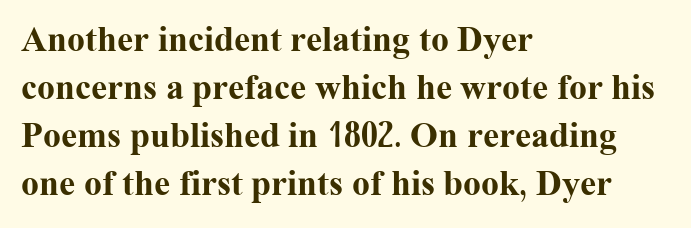
The image shows 36 px bold serif type, upright; set left-aligned, normal line spacing (1.33x), normal letter spacing, not underlined; medium stroke contrast and a medium x-height.
